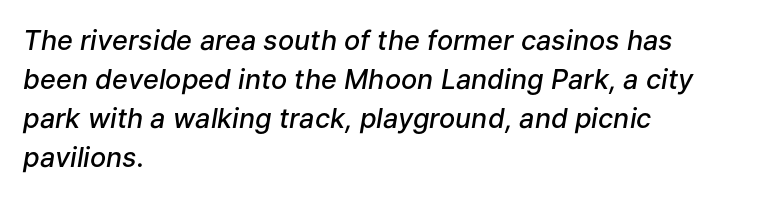
{"italic": "yes", "lean": "right", "slant_degrees": 9, "bold": "semi", "underline": "no", "align": "left", "line_spacing": "normal", "line_spacing_ratio": 1.45, "letter_spacing": "normal", "letter_spacing_em": 0.0, "glyph_px": 27}
